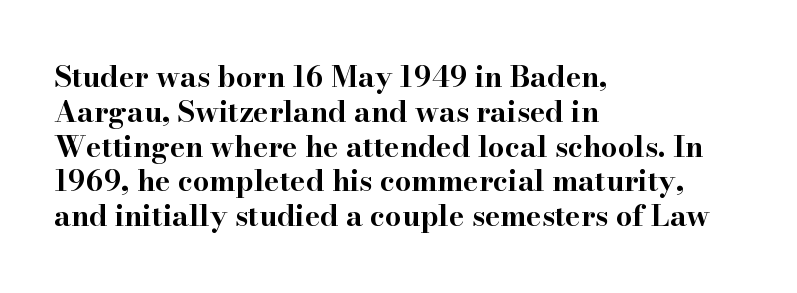
The image shows 29 px bold, wide serif type, upright; set left-aligned, line spacing 1.2x, normal letter spacing, not underlined; high stroke contrast and a small x-height.
